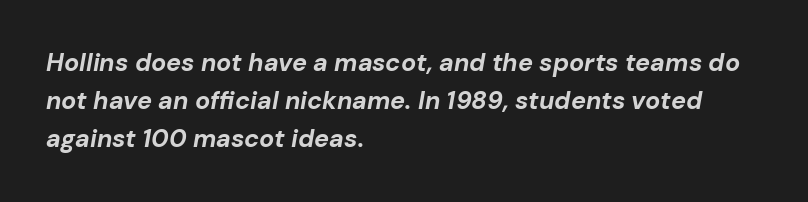
The image shows 25 px bold type, italic (leaning right); set left-aligned, normal line spacing (1.53x), normal letter spacing, not underlined.
